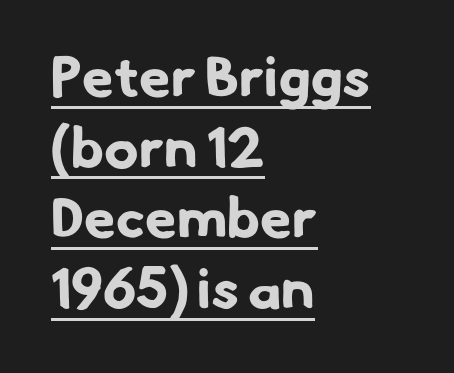
Q: Is the text bold? A: Yes.
Q: Is the typeface a serif or a sans-serif typeface? A: Sans-serif.
Q: Is the text underlined? A: Yes.
Q: How is the paragraph aligned? A: Left-aligned.
Q: Is the spacing between letters normal or unusually wide? A: Normal.
Q: Width (condensed, normal, or wide)? A: Normal.
Q: Stroke contrast? A: Low.
Q: x-height? A: Small.
Q: Monospaced? A: No.
